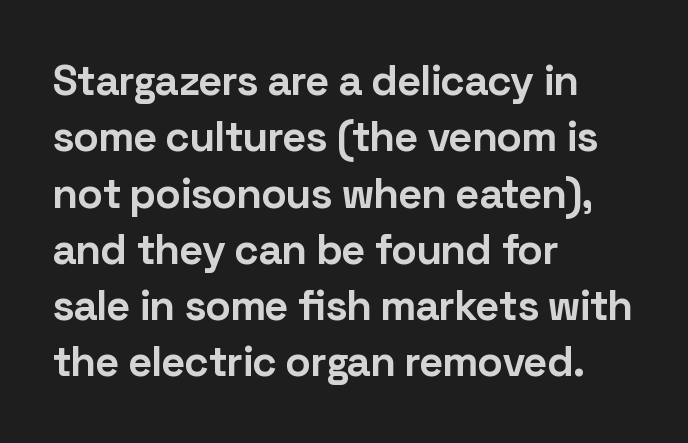
{"serif": "no", "italic": "no", "bold": "yes", "weight": "bold", "width": "normal", "stroke_contrast": "low", "x_height": "medium", "monospaced": "no", "underline": "no", "align": "left", "line_spacing": "normal", "line_spacing_ratio": 1.34, "letter_spacing": "normal", "letter_spacing_em": 0.0, "glyph_px": 42}
